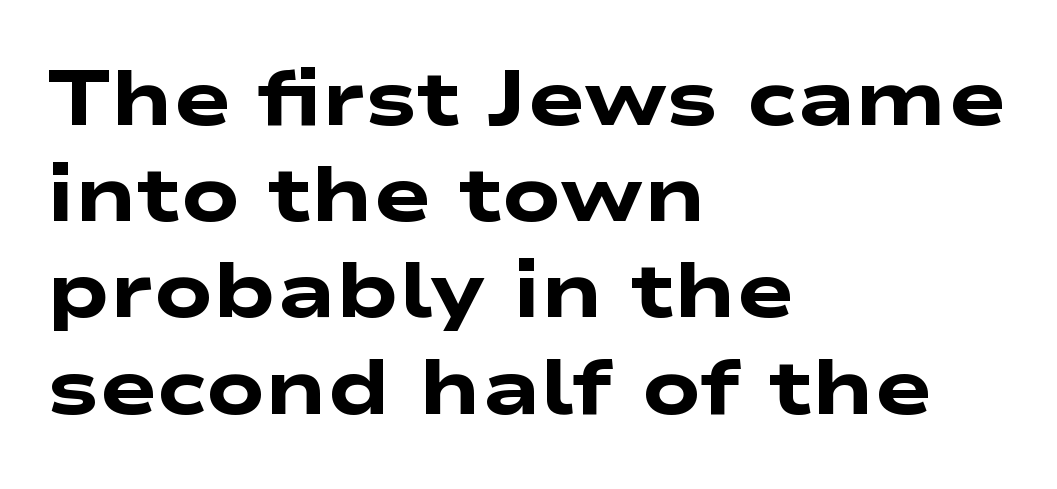
The image shows 77 px heavy, wide sans-serif type; set left-aligned, normal line spacing (1.25x), normal letter spacing, not underlined; low stroke contrast and a medium x-height.
